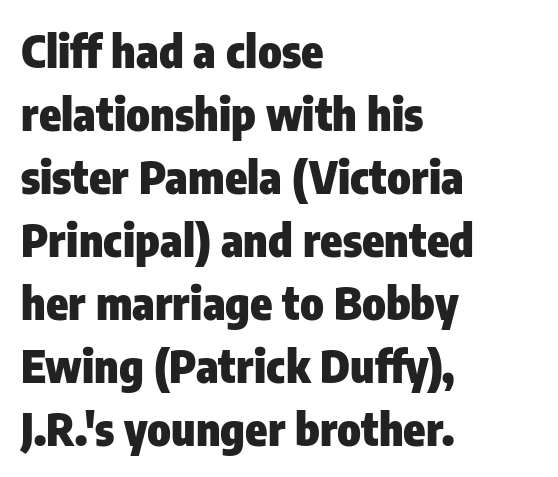
{"serif": "no", "italic": "no", "bold": "yes", "weight": "heavy", "width": "condensed", "stroke_contrast": "low", "x_height": "medium", "monospaced": "no", "underline": "no", "align": "left", "line_spacing": "normal", "line_spacing_ratio": 1.4, "letter_spacing": "normal", "letter_spacing_em": 0.0, "glyph_px": 45}
